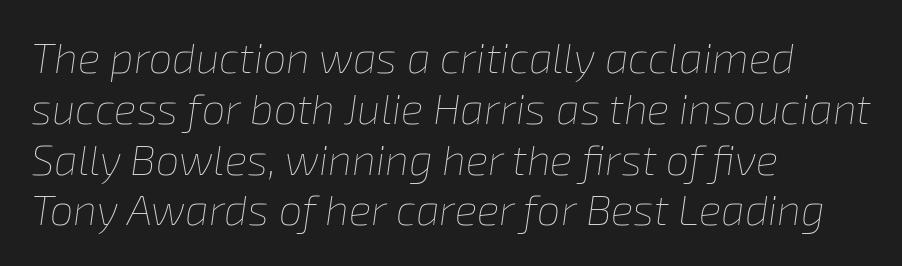
The image shows 42 px thin type, italic (leaning right); set left-aligned, line spacing 1.21x, normal letter spacing, not underlined; low stroke contrast and a medium x-height.
